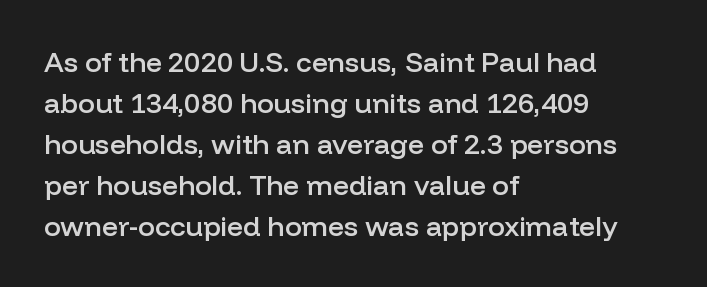
{"serif": "no", "italic": "no", "bold": "semi", "weight": "semibold", "width": "normal", "stroke_contrast": "low", "x_height": "medium", "monospaced": "no", "underline": "no", "align": "left", "line_spacing": "normal", "line_spacing_ratio": 1.46, "letter_spacing": "normal", "letter_spacing_em": 0.0, "glyph_px": 28}
